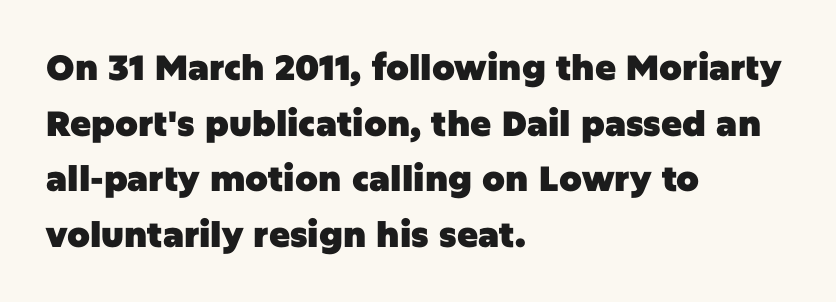
The image shows 35 px heavy sans-serif type, upright; set left-aligned, normal line spacing (1.59x), normal letter spacing, not underlined; low stroke contrast and a large x-height.
